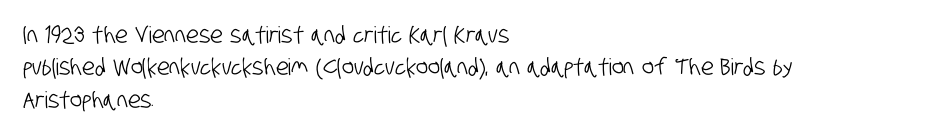
The image shows 23 px text type; set left-aligned, normal line spacing (1.41x), normal letter spacing, not underlined.
